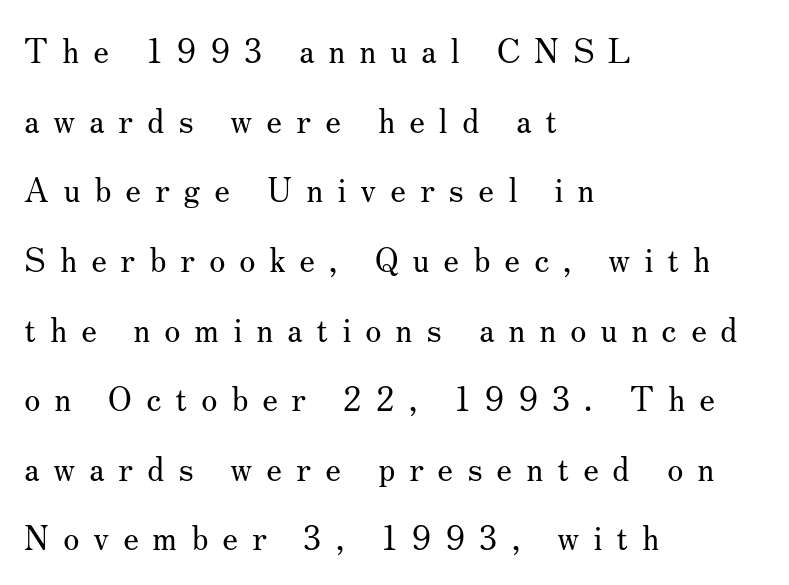
Characters follow at a spacing far wider than the type designer built in. The ragged edge is on the right, which tells us the setting is flush left. Only glyphs here, with clear space below each row. Examine the stroke ends and you'll spot serifs. Horizontal bands of white between lines are thick stripes.
